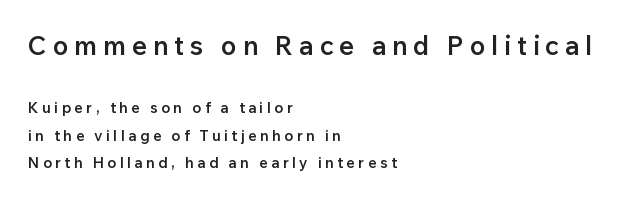
{"italic": "no", "bold": "semi", "underline": "no", "align": "left", "line_spacing_ratio": 1.85, "letter_spacing": "wide", "letter_spacing_em": 0.22, "larger_block": "first", "size_ratio": 1.73, "glyph_px": 26}
